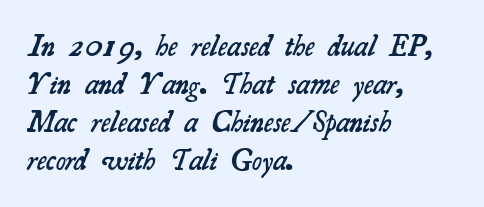
The letterforms sit shoulder to shoulder at normal distance. The face used here is proportionally spaced, like ordinary book or web type. The lines are quadded left. Anything drawn beneath the words? Only blank space.
